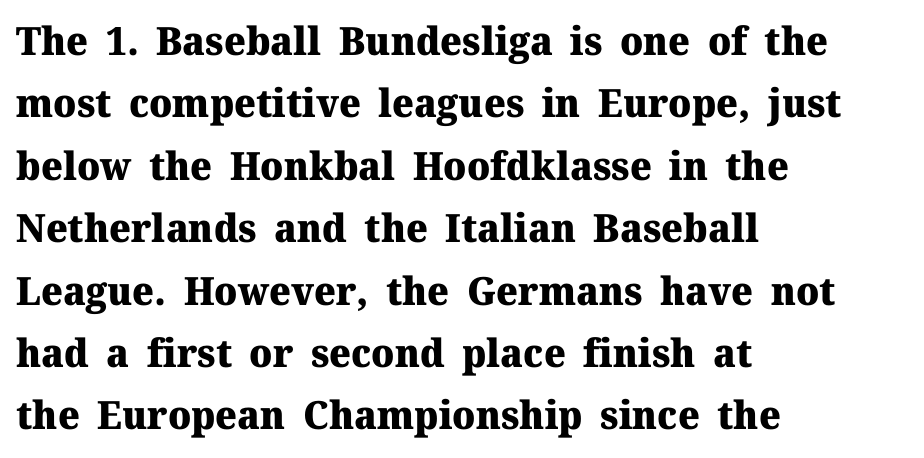
Q: Is the text bold? A: Yes.
Q: Is the text italic (slanted)? A: No, it is upright.
Q: Is the typeface a serif or a sans-serif typeface? A: Serif.
Q: Is the text underlined? A: No.
Q: How is the paragraph aligned? A: Left-aligned.
Q: Is the spacing between letters normal or unusually wide? A: Normal.
Q: Is the spacing between lines tight, normal or loose? A: Normal.
Q: Width (condensed, normal, or wide)? A: Normal.
Q: Stroke contrast? A: Medium.
Q: x-height? A: Medium.
Q: Monospaced? A: No.
